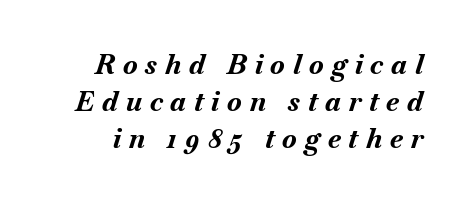
On the weight axis this lands at bold, roughly 700. The lines sit at an ordinary, default distance from one another. The area under the type is left untouched. The gaps between neighbouring characters are conspicuously large. An italicized treatment has been applied to the whole sample.
